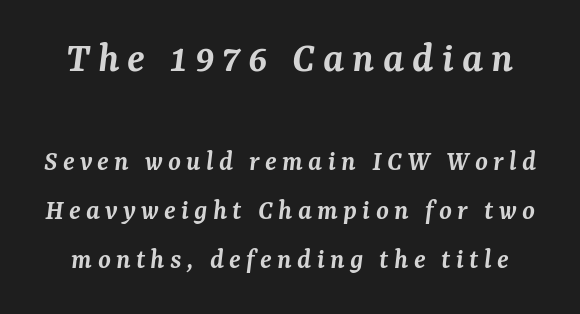
{"serif": "yes", "italic": "yes", "lean": "right", "slant_degrees": 7, "bold": "semi", "weight": "semibold", "width": "normal", "stroke_contrast": "medium", "x_height": "medium", "monospaced": "no", "underline": "no", "line_spacing": "normal", "line_spacing_ratio": 1.69, "larger_block": "first", "size_ratio": 1.52, "glyph_px": 44}
